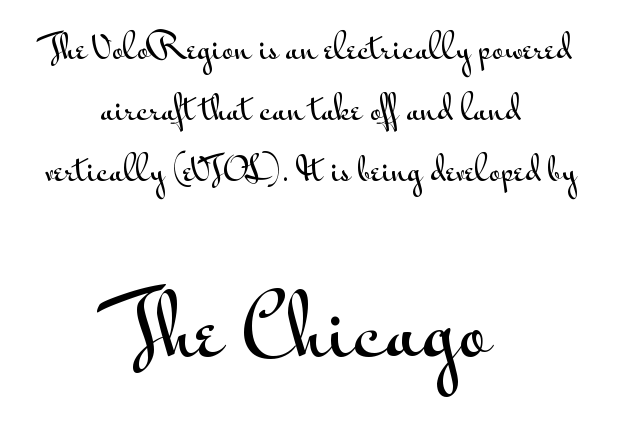
{"serif": "no", "width": "wide", "stroke_contrast": "medium", "x_height": "small", "monospaced": "no", "underline": "no", "align": "center", "line_spacing": "loose", "line_spacing_ratio": 1.91, "letter_spacing": "normal", "letter_spacing_em": 0.0, "larger_block": "second", "size_ratio": 2.5, "glyph_px": 80}
